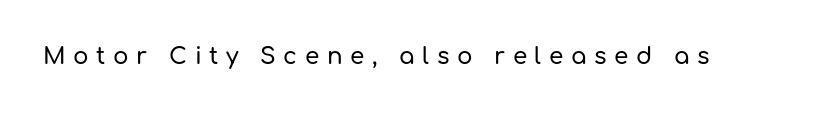
Q: Is the text italic (slanted)? A: No, it is upright.
Q: Is the text underlined? A: No.
Q: Is the spacing between letters normal or unusually wide? A: Unusually wide.
